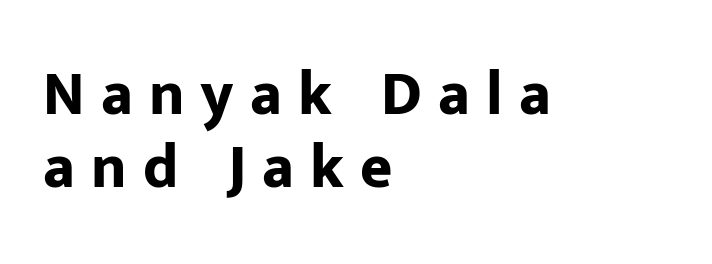
Q: Is the text bold? A: Yes.
Q: Is the text italic (slanted)? A: No, it is upright.
Q: Is the typeface a serif or a sans-serif typeface? A: Sans-serif.
Q: Is the text underlined? A: No.
Q: How is the paragraph aligned? A: Left-aligned.
Q: Is the spacing between letters normal or unusually wide? A: Unusually wide.
Q: Width (condensed, normal, or wide)? A: Normal.
Q: Stroke contrast? A: Low.
Q: x-height? A: Medium.
Q: Monospaced? A: No.
